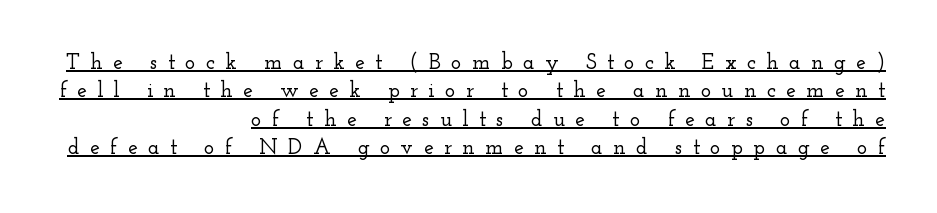
This block has exactly the height ordinary leading produces. Caption: multi-line text, flush right, ragged left. How are the letters spaced? Widely, with obvious added tracking. A continuous stroke trails under the words, as in a hyperlink.
